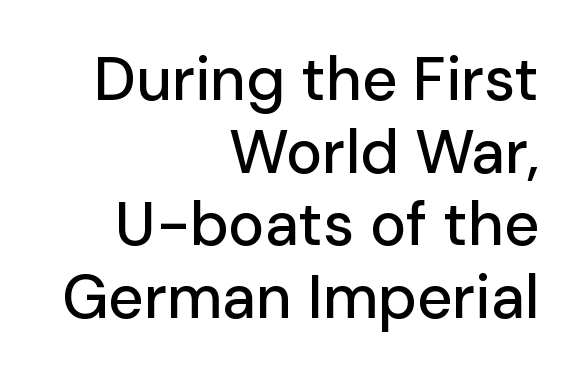
The image shows 61 px sans-serif type, upright; set right-aligned, line spacing 1.19x, normal letter spacing, not underlined; low stroke contrast and a medium x-height.
